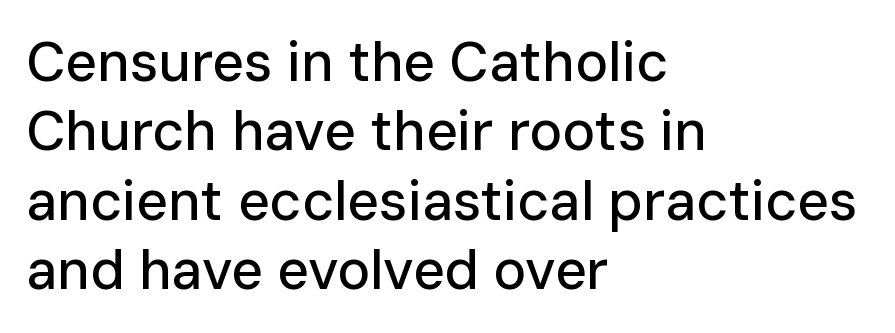
Q: Is the text italic (slanted)? A: No, it is upright.
Q: Is the typeface a serif or a sans-serif typeface? A: Sans-serif.
Q: Is the text underlined? A: No.
Q: How is the paragraph aligned? A: Left-aligned.
Q: Is the spacing between letters normal or unusually wide? A: Normal.
Q: Is the spacing between lines tight, normal or loose? A: Normal.
Q: Width (condensed, normal, or wide)? A: Normal.
Q: Stroke contrast? A: Low.
Q: x-height? A: Medium.
Q: Monospaced? A: No.
